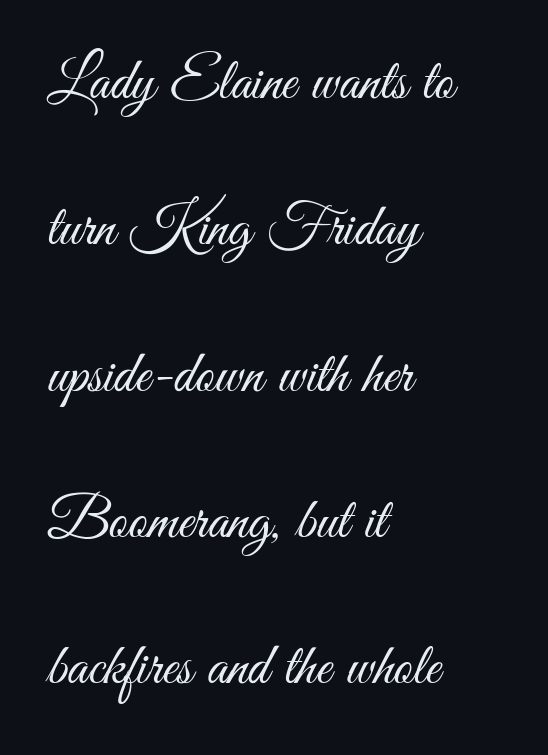
The image shows 59 px light, condensed sans-serif type; set left-aligned, loose line spacing (2.48x), normal letter spacing, not underlined; medium stroke contrast and a small x-height.
